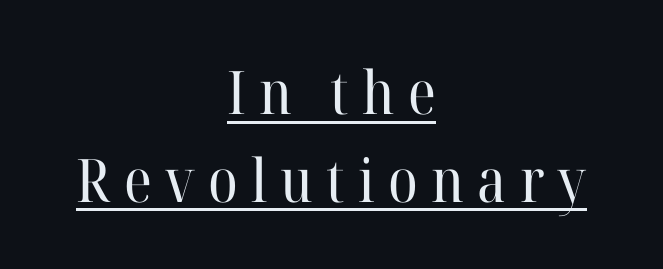
The horizontal fit of the characters is loose and conspicuously gappy. The vertical gap from one line to the next is medium. Notice how the passage keeps no hard edge, just a central spine. The string is rendered with underlining switched on. Each letter keeps its own natural width here, so spacing adapts to shape.
